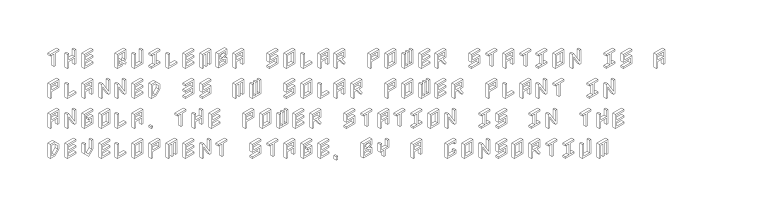
Q: Is the text italic (slanted)? A: No, it is upright.
Q: Is the text underlined? A: No.
Q: How is the paragraph aligned? A: Left-aligned.
Q: Is the spacing between letters normal or unusually wide? A: Normal.
Q: Is the spacing between lines tight, normal or loose? A: Normal.
